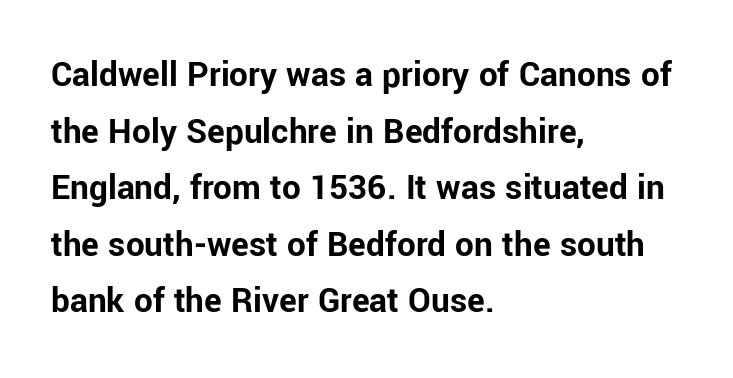
Q: Is the text bold? A: Yes.
Q: Is the text italic (slanted)? A: No, it is upright.
Q: Is the typeface a serif or a sans-serif typeface? A: Sans-serif.
Q: Is the text underlined? A: No.
Q: How is the paragraph aligned? A: Left-aligned.
Q: Is the spacing between letters normal or unusually wide? A: Normal.
Q: Is the spacing between lines tight, normal or loose? A: Normal.
Q: Width (condensed, normal, or wide)? A: Normal.
Q: Stroke contrast? A: Low.
Q: x-height? A: Medium.
Q: Monospaced? A: No.
